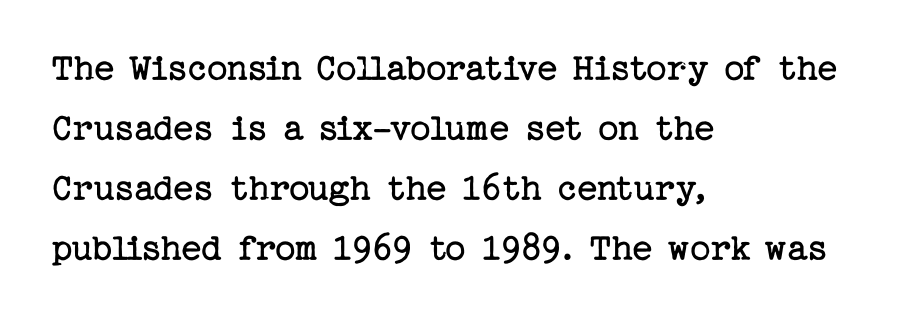
{"serif": "yes", "italic": "no", "bold": "no", "weight": "regular", "width": "normal", "stroke_contrast": "low", "x_height": "medium", "underline": "no", "align": "left", "line_spacing": "normal", "line_spacing_ratio": 1.5, "letter_spacing": "normal", "letter_spacing_em": 0.0, "glyph_px": 40}
